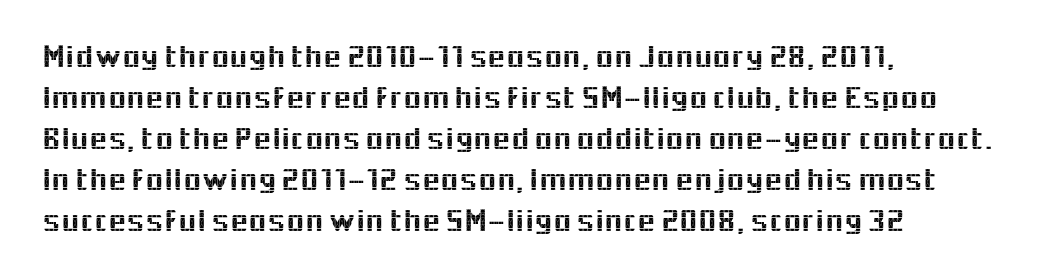
{"serif": "no", "italic": "no", "width": "normal", "x_height": "medium", "monospaced": "no", "underline": "no", "align": "left", "line_spacing_ratio": 1.24, "letter_spacing": "normal", "letter_spacing_em": 0.0, "glyph_px": 33}
